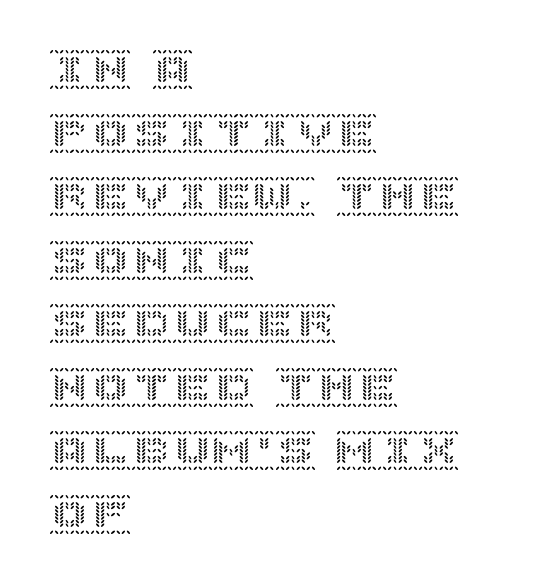
{"italic": "no", "width": "normal", "x_height": "large", "underline": "no", "align": "left", "line_spacing": "normal", "line_spacing_ratio": 1.55, "letter_spacing": "normal", "letter_spacing_em": 0.0, "glyph_px": 41}
